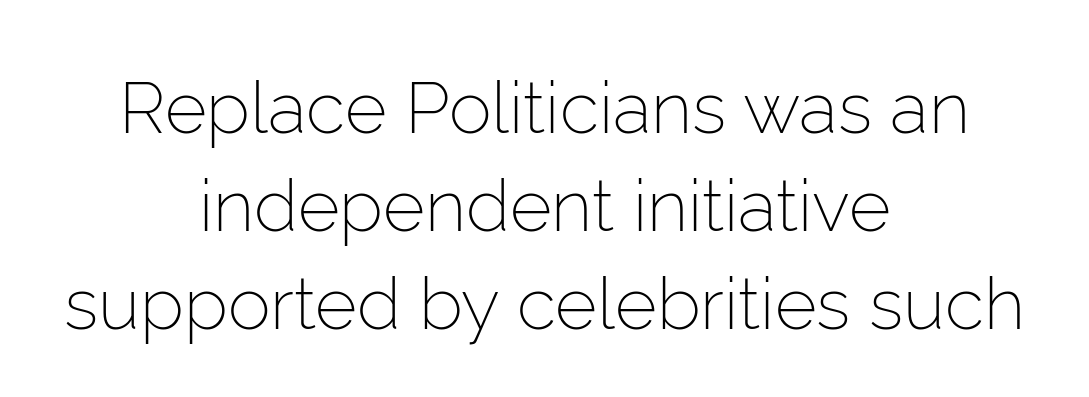
Q: Is the text bold? A: No.
Q: Is the text italic (slanted)? A: No, it is upright.
Q: Is the typeface a serif or a sans-serif typeface? A: Sans-serif.
Q: Is the text underlined? A: No.
Q: How is the paragraph aligned? A: Centered.
Q: Is the spacing between letters normal or unusually wide? A: Normal.
Q: Is the spacing between lines tight, normal or loose? A: Normal.
Q: Width (condensed, normal, or wide)? A: Normal.
Q: Stroke contrast? A: Low.
Q: x-height? A: Medium.
Q: Monospaced? A: No.
